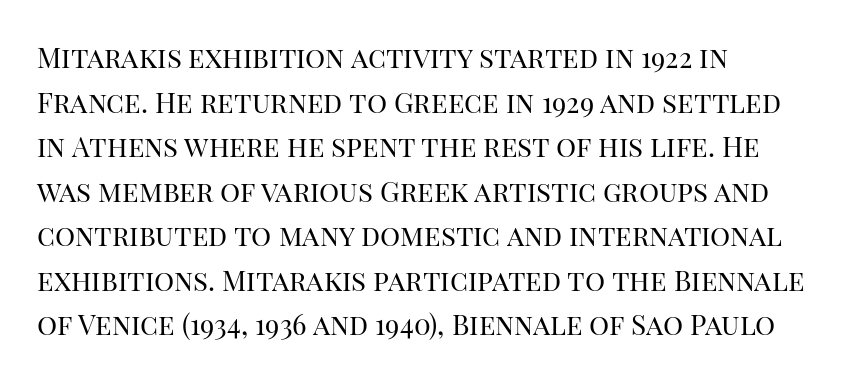
The image shows 28 px regular-weight serif type, upright; set left-aligned, normal line spacing (1.59x), normal letter spacing, not underlined; high stroke contrast and a large x-height.
